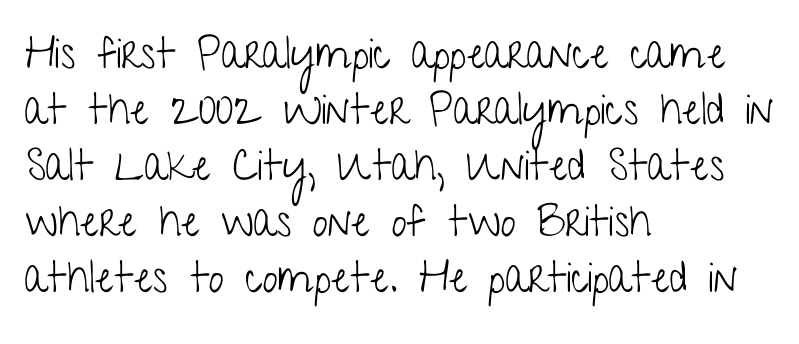
The typesetting does not lean heavy: it is not bold. The face used here is rendered with its standard letterfit. In terms of letterform style, serifs are entirely absent. Line spacing here is normal. The space directly below the letters is spotless.
